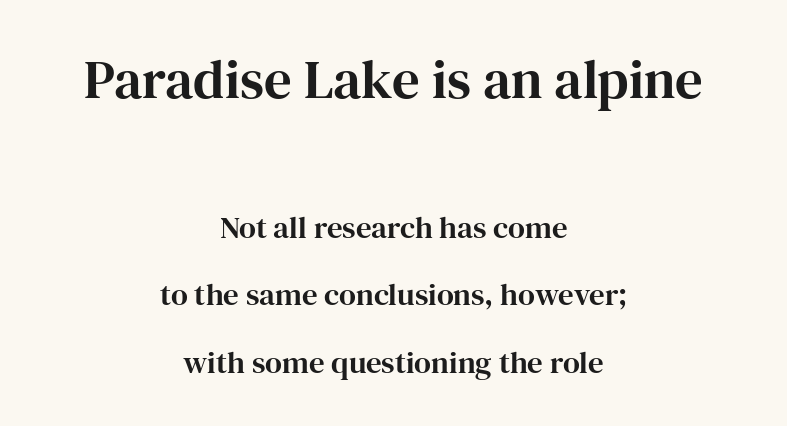
Q: Is the text italic (slanted)? A: No, it is upright.
Q: Is the typeface a serif or a sans-serif typeface? A: Serif.
Q: Is the text underlined? A: No.
Q: How is the paragraph aligned? A: Centered.
Q: Is the spacing between letters normal or unusually wide? A: Normal.
Q: Is the spacing between lines tight, normal or loose? A: Loose.
Q: Which block of text is set in a larger size, the first (top) or the second (bottom)? A: The first (top) one.
Q: Width (condensed, normal, or wide)? A: Normal.
Q: Stroke contrast? A: High.
Q: x-height? A: Medium.
Q: Monospaced? A: No.
